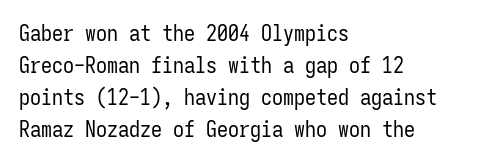
The image shows 22 px text type, upright; set left-aligned, normal line spacing (1.45x), normal letter spacing, not underlined.
